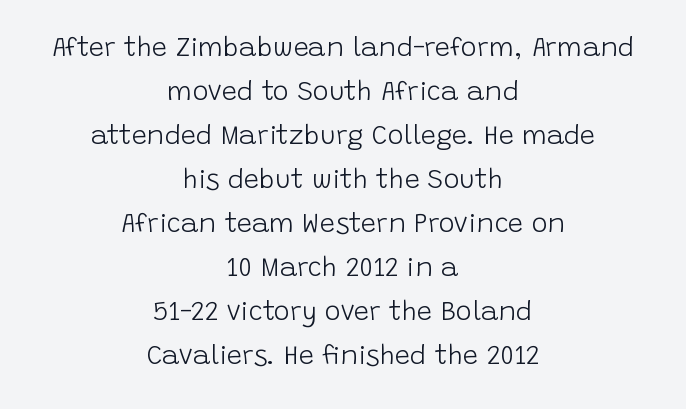
Q: Is the text bold? A: No.
Q: Is the text italic (slanted)? A: No, it is upright.
Q: Is the text underlined? A: No.
Q: How is the paragraph aligned? A: Centered.
Q: Is the spacing between letters normal or unusually wide? A: Normal.
Q: Is the spacing between lines tight, normal or loose? A: Normal.
